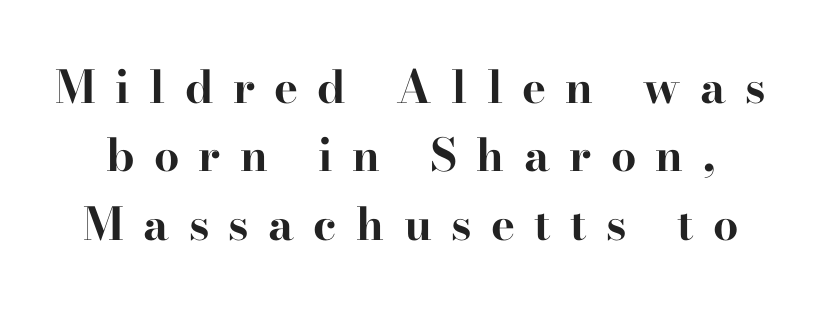
Unmarked baselines from the first word to the last. Examine the stroke ends and you'll spot serifs. This sample uses an upright cut, with every glyph sitting square on the baseline. Does the weight exceed regular? Yes, all the way to bold. Each new line begins a customary step beneath the previous one. The rendering uses natural spacing where letterforms have individual widths.
